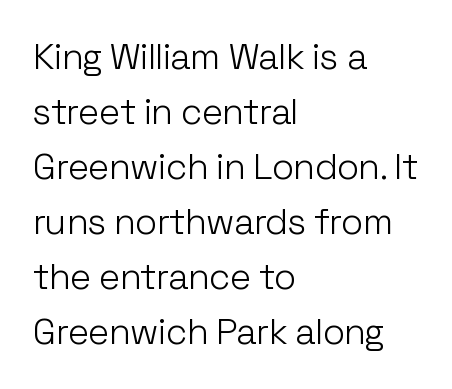
Notice how the stems are strictly vertical — no italics here. One glance says typical: line gaps are just what's usual. Every row of glyphs begins at an identical x-position on the left. To sum up the face: it is a sans, with no serifs. The face used here is proportionally spaced, like ordinary book or web type. No word sits above an underline.
